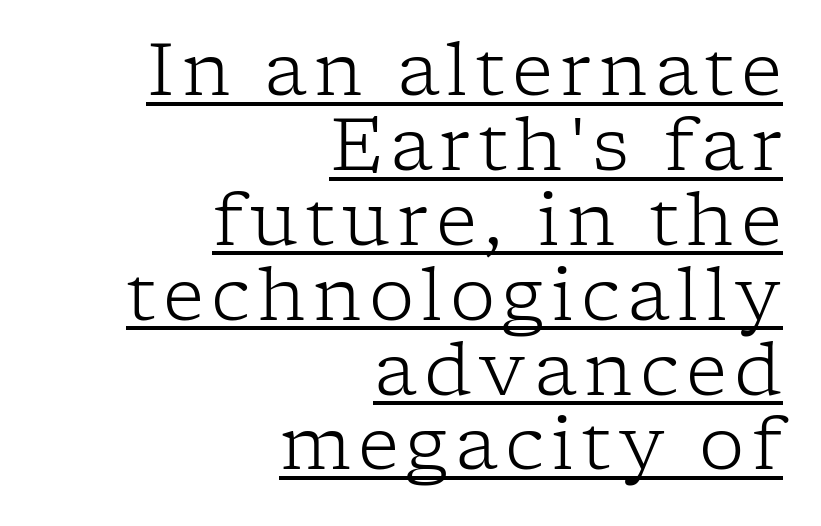
The lines are quadded right. Every stem runs plumb, perpendicular to the baseline. These characters rest on top of a visible drawn line. The weight tops out at a normal text grade. If you measured baseline to baseline, you'd find a short distance.
